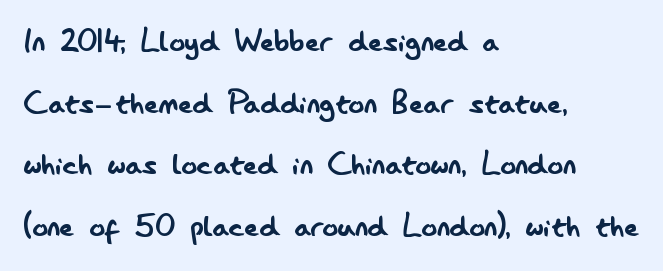
Q: Is the text bold? A: No.
Q: Is the text italic (slanted)? A: No, it is upright.
Q: Is the typeface a serif or a sans-serif typeface? A: Sans-serif.
Q: Is the text underlined? A: No.
Q: How is the paragraph aligned? A: Left-aligned.
Q: Is the spacing between letters normal or unusually wide? A: Normal.
Q: Is the spacing between lines tight, normal or loose? A: Normal.
Q: Width (condensed, normal, or wide)? A: Condensed.
Q: Stroke contrast? A: Low.
Q: x-height? A: Small.
Q: Monospaced? A: No.
